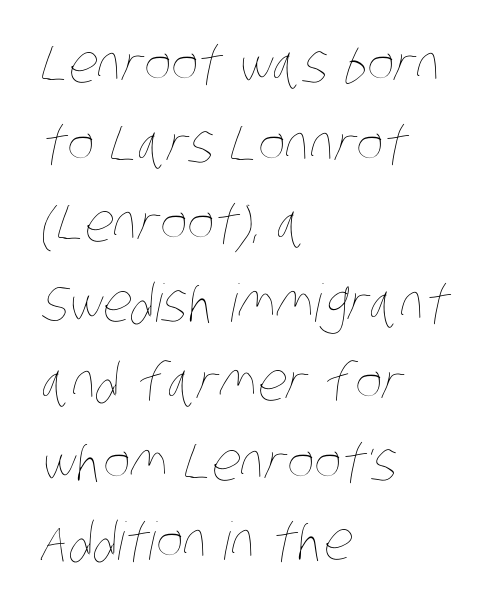
{"bold": "no", "weight": "thin", "width": "condensed", "stroke_contrast": "low", "x_height": "large", "monospaced": "no", "underline": "no", "align": "left", "line_spacing": "normal", "line_spacing_ratio": 1.53, "letter_spacing": "normal", "letter_spacing_em": 0.0, "glyph_px": 52}
